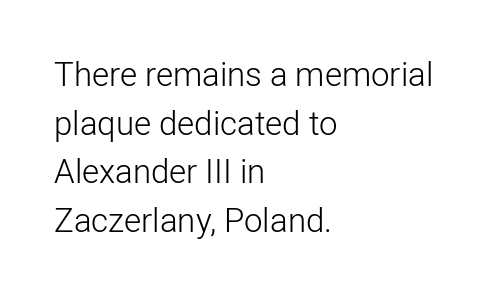
Q: Is the text bold? A: No.
Q: Is the text italic (slanted)? A: No, it is upright.
Q: Is the typeface a serif or a sans-serif typeface? A: Sans-serif.
Q: Is the text underlined? A: No.
Q: How is the paragraph aligned? A: Left-aligned.
Q: Is the spacing between letters normal or unusually wide? A: Normal.
Q: Is the spacing between lines tight, normal or loose? A: Normal.
Q: Width (condensed, normal, or wide)? A: Normal.
Q: Stroke contrast? A: Low.
Q: x-height? A: Medium.
Q: Monospaced? A: No.
